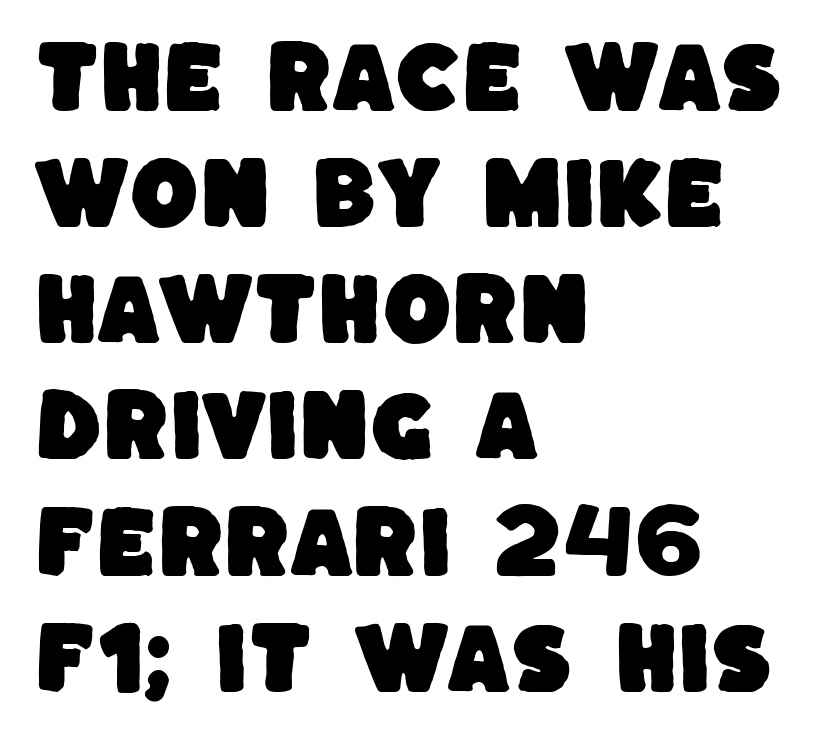
{"serif": "no", "width": "normal", "stroke_contrast": "low", "x_height": "large", "monospaced": "no", "underline": "no", "align": "left", "line_spacing": "normal", "line_spacing_ratio": 1.47, "letter_spacing": "normal", "letter_spacing_em": 0.0, "glyph_px": 79}
